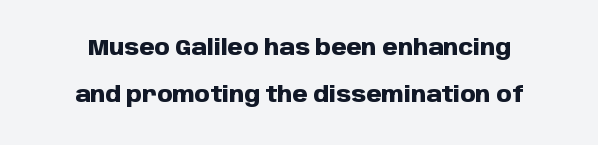
Q: Is the text bold? A: Yes.
Q: Is the text italic (slanted)? A: No, it is upright.
Q: Is the text underlined? A: No.
Q: Is the spacing between letters normal or unusually wide? A: Normal.
Q: Is the spacing between lines tight, normal or loose? A: Loose.
